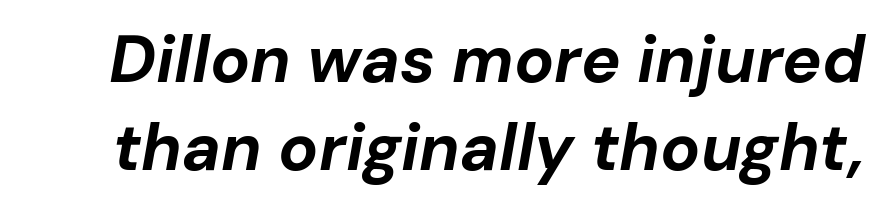
Inter-character spacing is left at the font's built-in metrics. If you measured baseline to baseline, you'd find a middling distance. Compared with an ordinary text face, these strokes are far heavier — a full bold. Looks like regular typesetting: each glyph gets only the width it needs.
